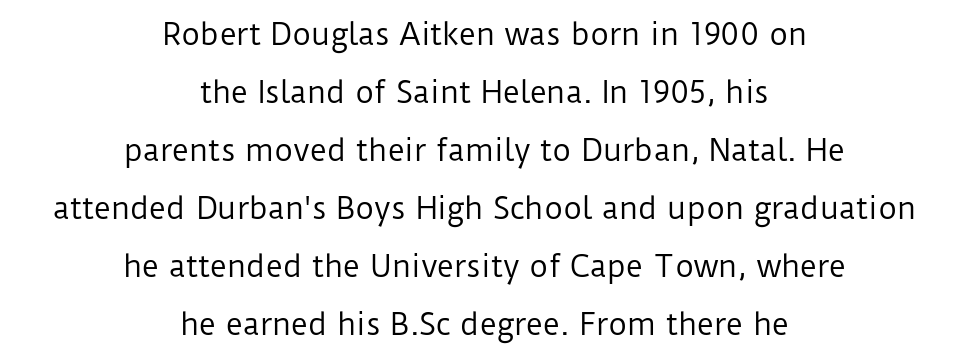
The image shows 29 px regular-weight sans-serif type, upright; set centered, loose line spacing (2.0x), normal letter spacing, not underlined; low stroke contrast and a medium x-height.
